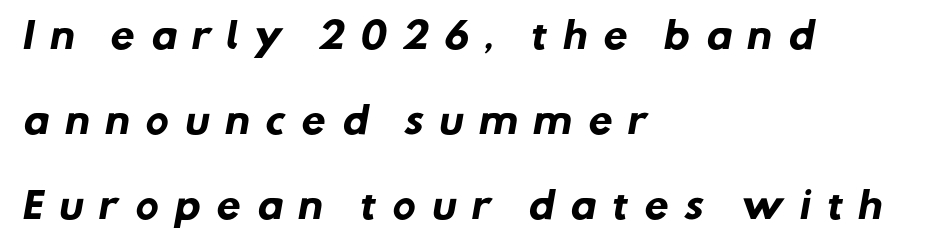
Q: Is the text bold? A: Yes.
Q: Is the typeface a serif or a sans-serif typeface? A: Sans-serif.
Q: Is the text underlined? A: No.
Q: How is the paragraph aligned? A: Left-aligned.
Q: Is the spacing between letters normal or unusually wide? A: Unusually wide.
Q: Is the spacing between lines tight, normal or loose? A: Loose.
Q: Width (condensed, normal, or wide)? A: Normal.
Q: Stroke contrast? A: Low.
Q: x-height? A: Medium.
Q: Monospaced? A: No.
